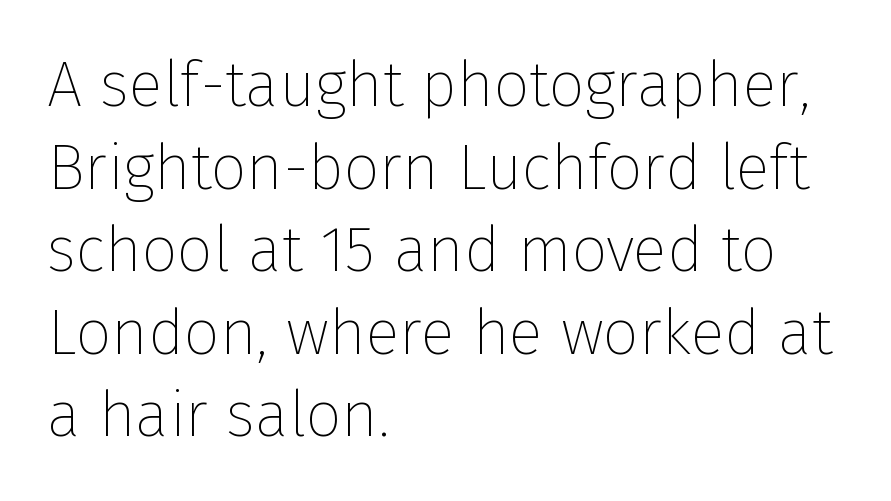
The image shows 63 px thin sans-serif type, upright; set left-aligned, normal line spacing (1.31x), normal letter spacing, not underlined; low stroke contrast and a medium x-height.
